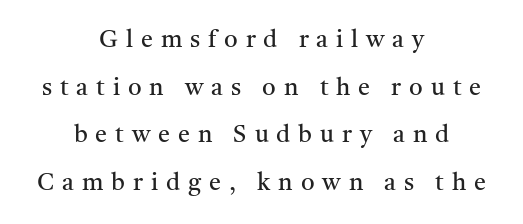
Q: Is the text bold? A: No.
Q: Is the text italic (slanted)? A: No, it is upright.
Q: Is the text underlined? A: No.
Q: How is the paragraph aligned? A: Centered.
Q: Is the spacing between letters normal or unusually wide? A: Unusually wide.
Q: Is the spacing between lines tight, normal or loose? A: Loose.
